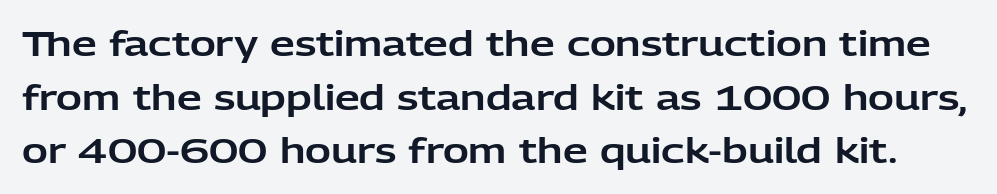
Q: Is the text italic (slanted)? A: No, it is upright.
Q: Is the typeface a serif or a sans-serif typeface? A: Sans-serif.
Q: Is the text underlined? A: No.
Q: Is the spacing between letters normal or unusually wide? A: Normal.
Q: Is the spacing between lines tight, normal or loose? A: Normal.
Q: Width (condensed, normal, or wide)? A: Normal.
Q: Stroke contrast? A: Low.
Q: x-height? A: Medium.
Q: Monospaced? A: No.
